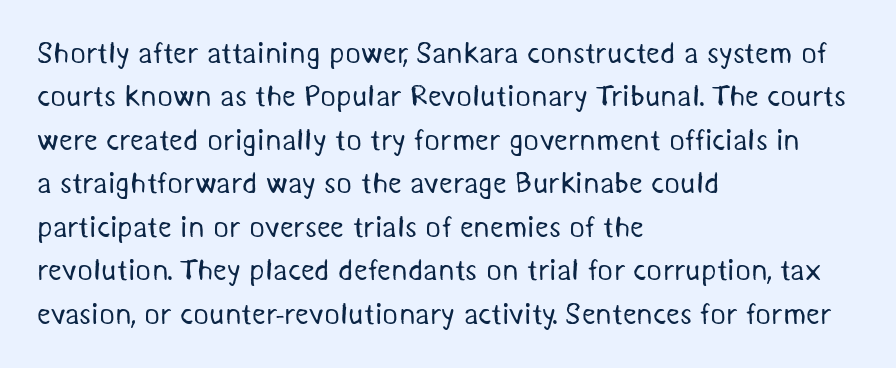
The image shows 30 px regular-weight sans-serif type; set left-aligned, normal line spacing (1.45x), normal letter spacing, not underlined; medium stroke contrast and a medium x-height.
